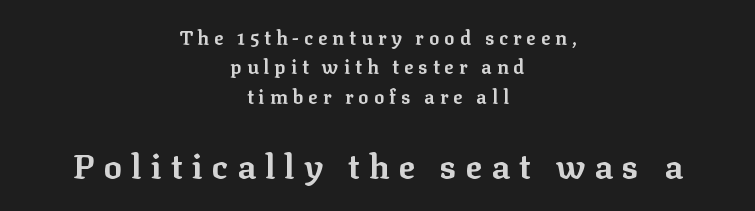
The image shows 34 px bold serif type, upright; set centered, normal line spacing (1.54x), unusually wide letter spacing (+0.27 em), not underlined; the second (bottom) block is 1.79x larger; low stroke contrast and a medium x-height.
